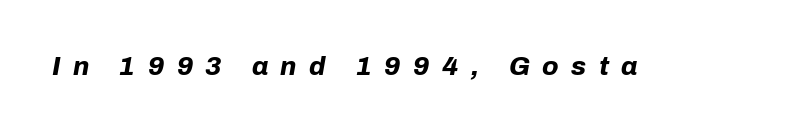
A full-strength bold gives these letters their thick strokes. The passage shown leans; its letterforms are oblique. Compared with typical body copy, the letter spacing here is much looser. Any mark beneath the type? The region is blank.
